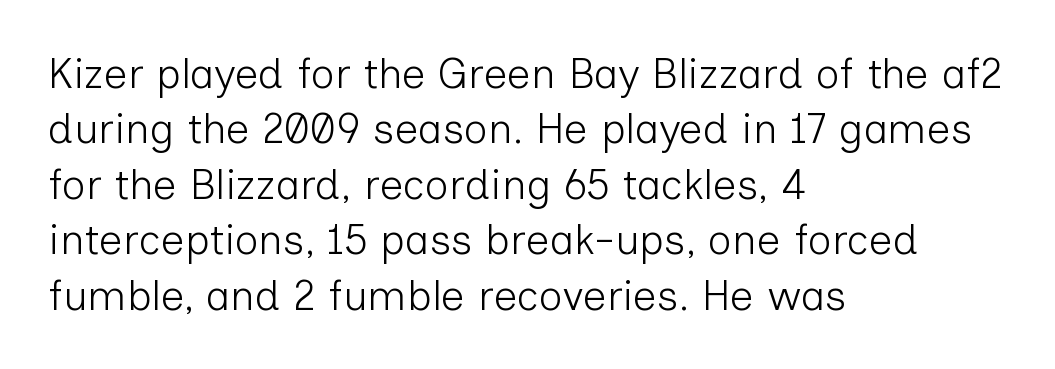
Rendered with straight, roman letterforms. The lines sit at an ordinary, default distance from one another. No word sits above an underline. Compared with typical body copy, the letter spacing here is the same. The weight tops out at a normal text grade.
